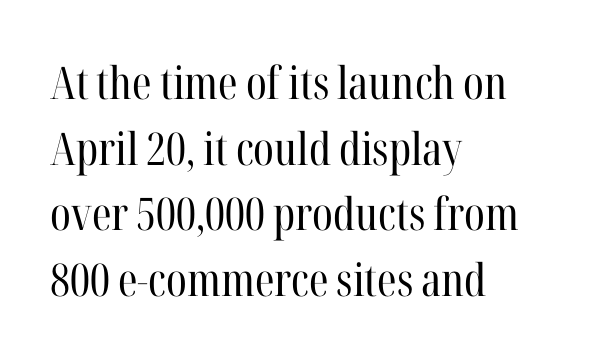
Descenders hang freely into open space. Compared with a typical body face, this is equally light or lighter still. Think of a printed novel: that variable character pitch is what you see here. Italic? Not at all — the glyphs are vertical. Quick note: interline space is typical. One-word summary of the alignment: left.
